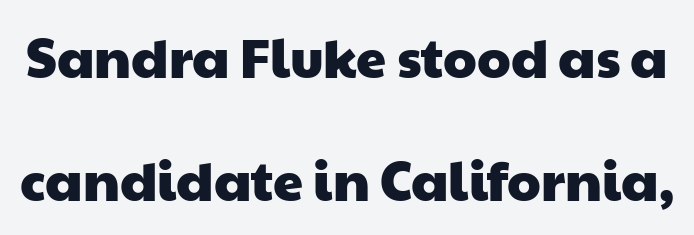
How would I describe the line gaps? Wide and relaxed. The space directly below the letters is spotless. The text was rendered using a sans face with plain stroke endings. Proportional: the letters do not fall into vertical columns. Letter spacing: default.
